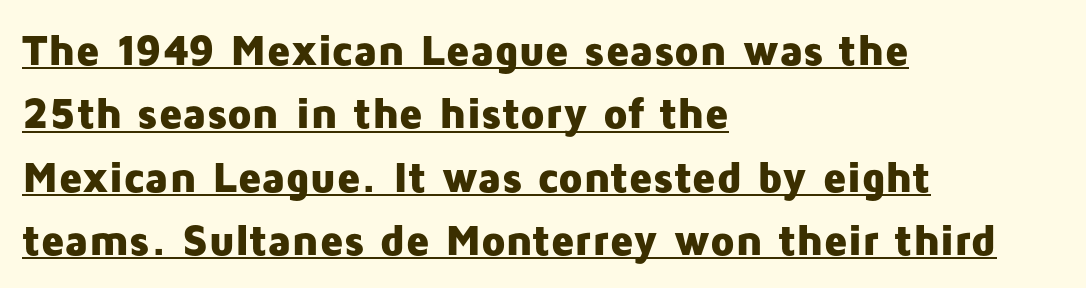
Q: Is the text bold? A: Yes.
Q: Is the text italic (slanted)? A: No, it is upright.
Q: Is the typeface a serif or a sans-serif typeface? A: Sans-serif.
Q: Is the text underlined? A: Yes.
Q: How is the paragraph aligned? A: Left-aligned.
Q: Is the spacing between letters normal or unusually wide? A: Normal.
Q: Is the spacing between lines tight, normal or loose? A: Normal.
Q: Width (condensed, normal, or wide)? A: Normal.
Q: Stroke contrast? A: Low.
Q: x-height? A: Medium.
Q: Monospaced? A: No.
